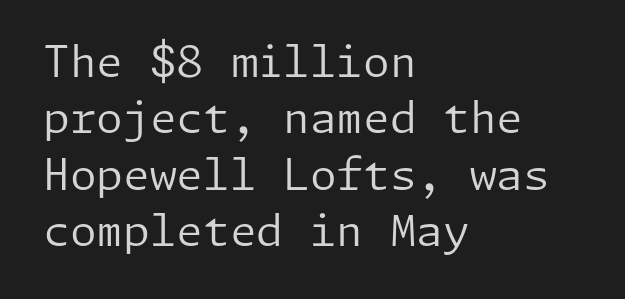
Q: Is the text bold? A: No.
Q: Is the text italic (slanted)? A: No, it is upright.
Q: Is the typeface a serif or a sans-serif typeface? A: Sans-serif.
Q: Is the text underlined? A: No.
Q: How is the paragraph aligned? A: Left-aligned.
Q: Is the spacing between letters normal or unusually wide? A: Normal.
Q: Is the spacing between lines tight, normal or loose? A: Normal.
Q: Width (condensed, normal, or wide)? A: Normal.
Q: Stroke contrast? A: Low.
Q: x-height? A: Medium.
